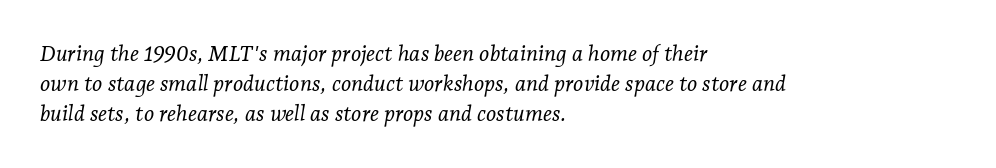
{"italic": "yes", "lean": "right", "slant_degrees": 7, "bold": "no", "underline": "no", "align": "left", "line_spacing": "normal", "line_spacing_ratio": 1.37, "letter_spacing": "normal", "letter_spacing_em": 0.0, "glyph_px": 22}
